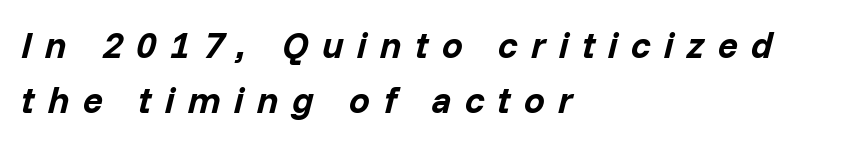
{"italic": "yes", "lean": "right", "slant_degrees": 14, "bold": "yes", "weight": "bold", "width": "normal", "stroke_contrast": "low", "x_height": "medium", "monospaced": "no", "underline": "no", "align": "left", "line_spacing": "normal", "line_spacing_ratio": 1.5, "letter_spacing": "wide", "letter_spacing_em": 0.36, "glyph_px": 37}
